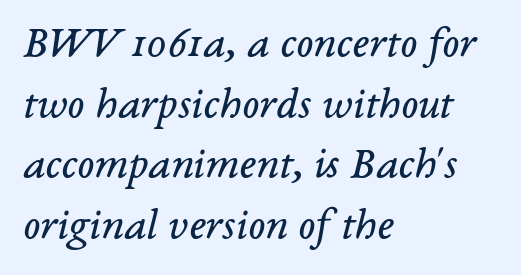
A student would call this left alignment; a typographer would say flush left, rag right. The passage shown is not bold in any degree. Observe the lean: these are italic letterforms. The rendering uses natural spacing where letterforms have individual widths.
